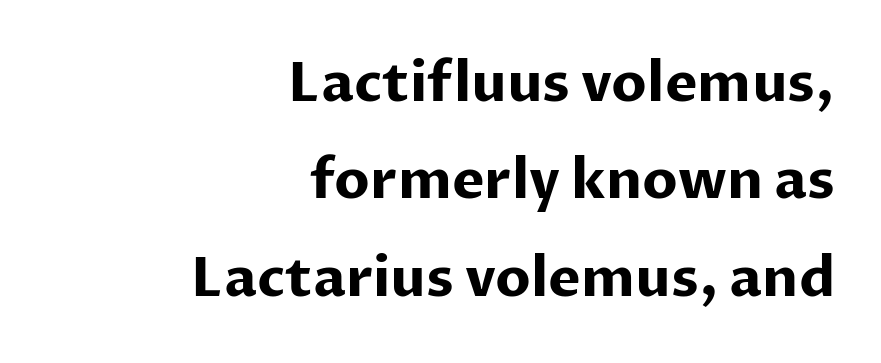
The image shows 55 px bold sans-serif type, upright; set right-aligned, line spacing 1.77x, normal letter spacing, not underlined; low stroke contrast and a medium x-height.
